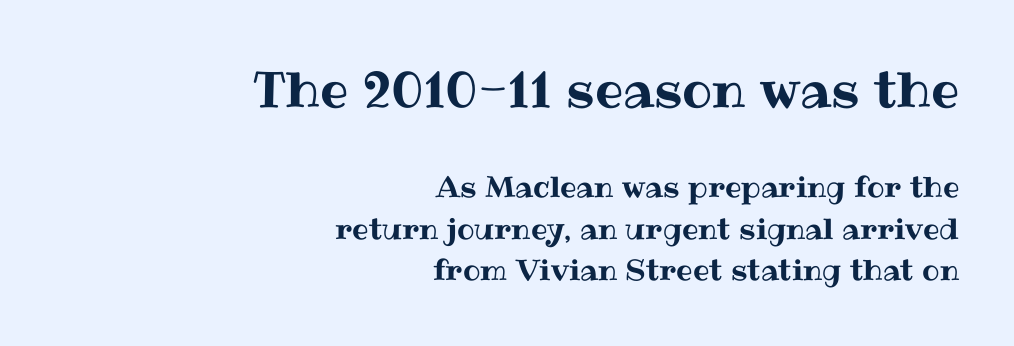
Rendered with straight, roman letterforms. Short and long lines alike share a common ending point at right. No extra tracking has been applied to these lines. Honestly, the row spacing looks completely unremarkable. A bare baseline throughout the passage.
